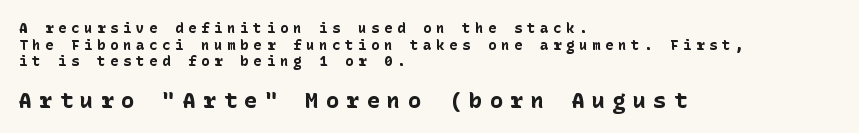
The image shows 22 px bold type, upright; set left-aligned, line spacing 1.19x, unusually wide letter spacing (+0.33 em), not underlined; the second (bottom) block is 1.57x larger.
